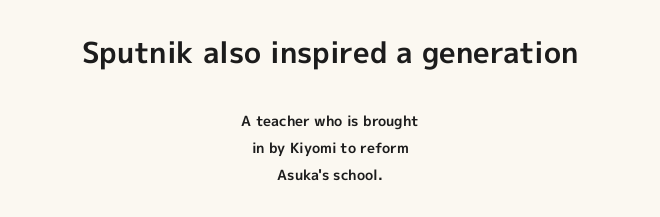
The image shows 29 px bold sans-serif type, upright; set centered, loose line spacing (1.93x), normal letter spacing, not underlined; the first (top) block is 2.07x larger; a medium x-height.
